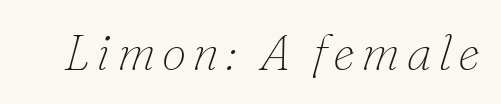
The image shows 50 px thin serif type, italic (leaning right); set not underlined; low stroke contrast and a small x-height.
